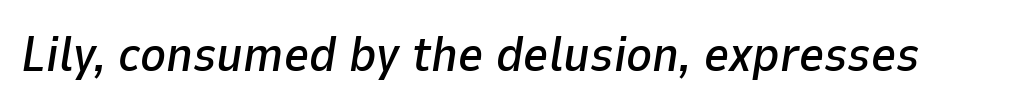
{"italic": "yes", "lean": "right", "slant_degrees": 9, "width": "normal", "stroke_contrast": "low", "x_height": "medium", "monospaced": "no", "underline": "no", "letter_spacing": "normal", "letter_spacing_em": 0.0, "glyph_px": 49}
